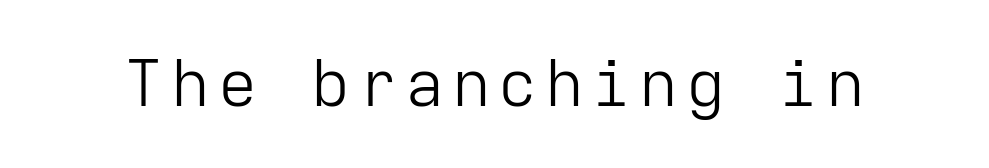
Q: Is the text bold? A: No.
Q: Is the text italic (slanted)? A: No, it is upright.
Q: Is the typeface a serif or a sans-serif typeface? A: Sans-serif.
Q: Is the text underlined? A: No.
Q: Width (condensed, normal, or wide)? A: Normal.
Q: Stroke contrast? A: Low.
Q: x-height? A: Medium.
Q: Monospaced? A: Yes.
